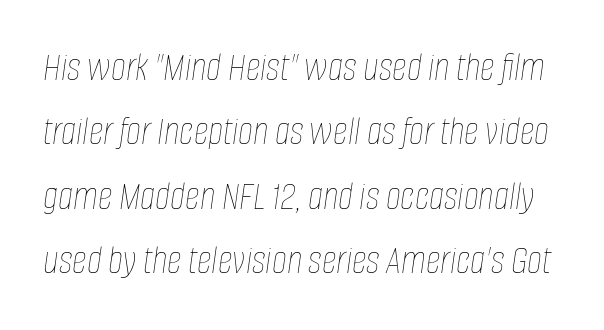
{"italic": "yes", "lean": "right", "slant_degrees": 8, "bold": "no", "weight": "thin", "width": "condensed", "stroke_contrast": "low", "x_height": "large", "monospaced": "no", "underline": "no", "line_spacing": "normal", "line_spacing_ratio": 1.57, "letter_spacing": "normal", "letter_spacing_em": 0.0, "glyph_px": 41}
